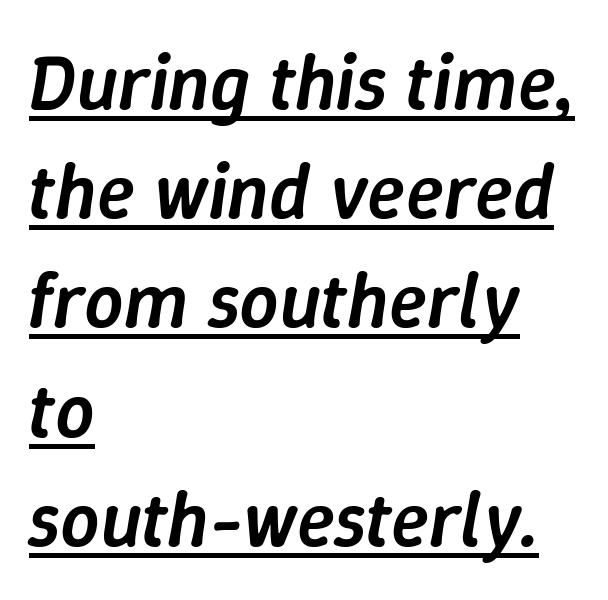
Looking at the ascenders, they clearly lean. Weight: semibold (demi). If you drew a ruler down the left edge, every line would touch it. Tracking here is standard; glyphs follow each other at the usual distance.
